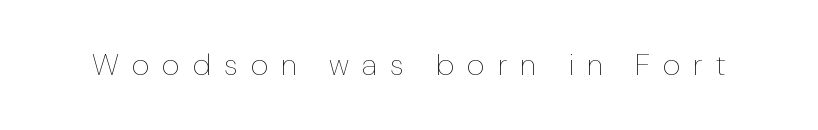
The face used here is rendered with a markedly widened letterfit. A typesetter would call this proportional, since set widths differ per character. The letters look calm and open, with moderate or lighter stems. The font's upright variant was chosen for this text. Words float on clear page, feet unadorned.
